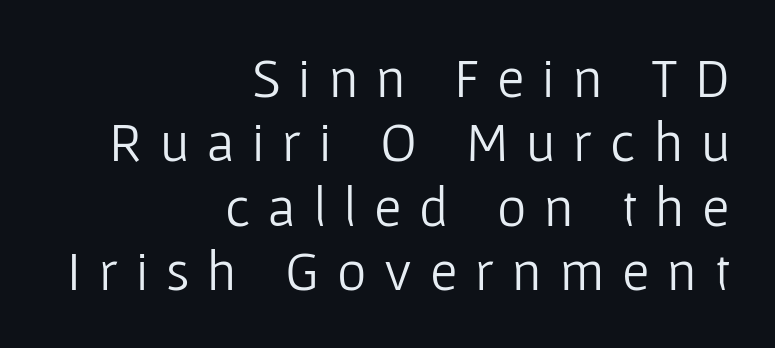
Looks like regular typesetting: each glyph gets only the width it needs. The rendering anchors every line to the right-hand side. A typesetter would call this leading minimal, almost set solid. Here the glyphs are tracked loosely, breaking word shapes into spaced letters. Every stem runs plumb, perpendicular to the baseline. These glyphs show unthickened strokes, regular width or finer.
